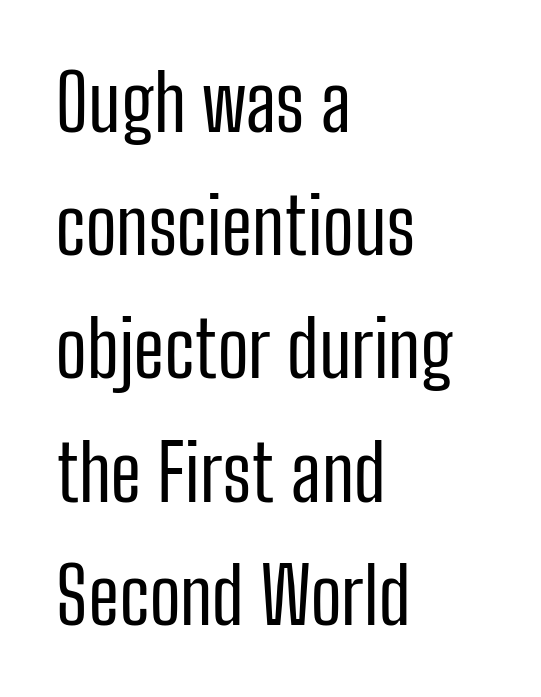
{"serif": "no", "italic": "no", "bold": "no", "weight": "regular", "width": "condensed", "stroke_contrast": "low", "x_height": "medium", "monospaced": "no", "underline": "no", "align": "left", "line_spacing": "normal", "line_spacing_ratio": 1.58, "letter_spacing": "normal", "letter_spacing_em": 0.0, "glyph_px": 78}
